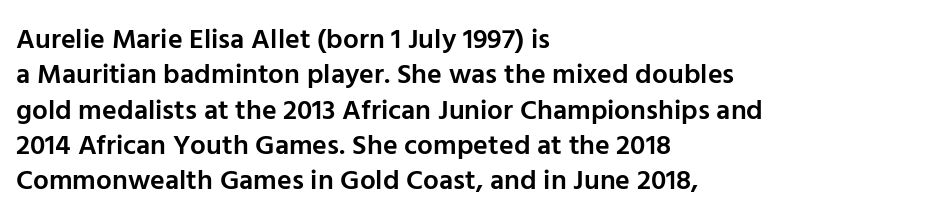
The image shows 28 px semibold sans-serif type, upright; set left-aligned, normal line spacing (1.26x), normal letter spacing, not underlined; low stroke contrast and a medium x-height.
